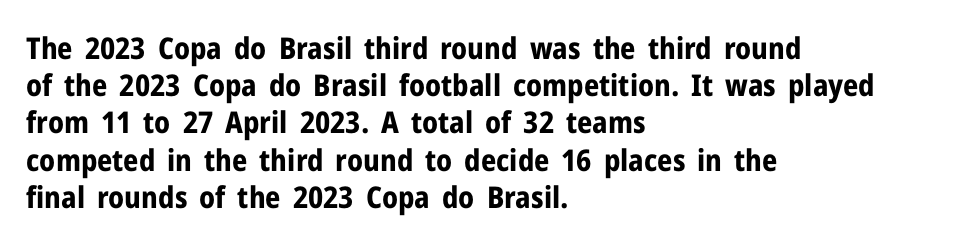
Strong, thick strokes mark this as bold type. You can tell it's not italic because the verticals are truly vertical. Unlike a traditional serif, this face leaves its strokes unadorned. Do the characters align in a grid? No, the font is proportional. Is the letter spacing exaggerated? No — it looks like the ordinary default. Bare-footed words on every line.
